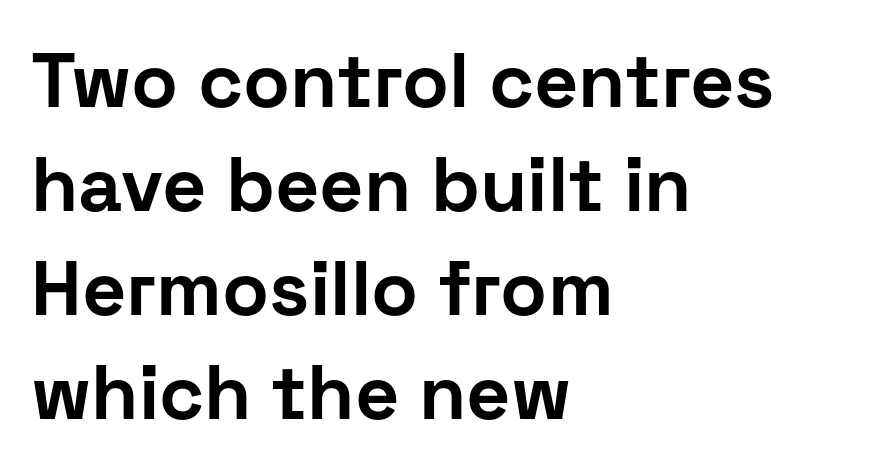
Note the varied advance widths — an 'i' is clearly narrower than an 'm'. You could call the tracking neutral — neither tight nor loose. Examine the stroke ends and you'll find no serifs. In terms of weight, the rendering is a true, heavy bold. Reading down the block, your eye returns to a fixed left position each line. The words here are not underlined.
